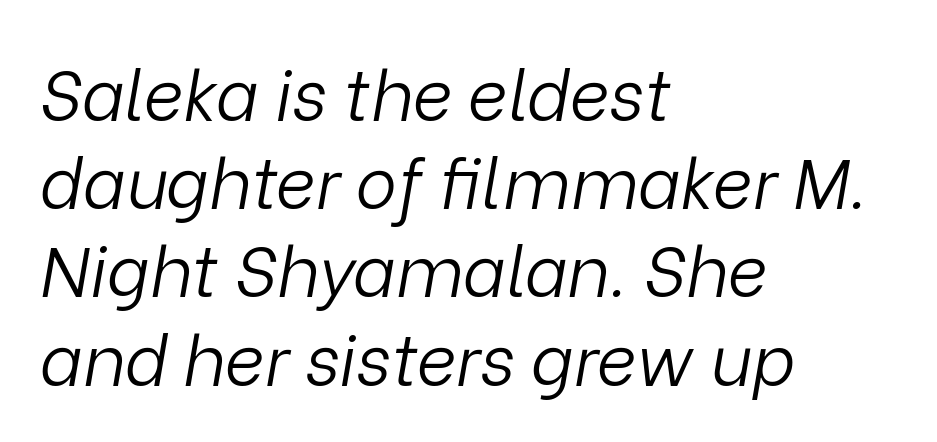
Q: Is the text bold? A: No.
Q: Is the text italic (slanted)? A: Yes, it leans right by about 9 degrees.
Q: Is the text underlined? A: No.
Q: How is the paragraph aligned? A: Left-aligned.
Q: Is the spacing between letters normal or unusually wide? A: Normal.
Q: Is the spacing between lines tight, normal or loose? A: Normal.
Q: Width (condensed, normal, or wide)? A: Normal.
Q: Stroke contrast? A: Low.
Q: x-height? A: Medium.
Q: Monospaced? A: No.
